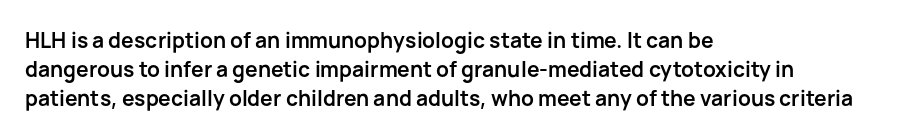
Q: Is the text bold? A: Yes.
Q: Is the text italic (slanted)? A: No, it is upright.
Q: Is the text underlined? A: No.
Q: How is the paragraph aligned? A: Left-aligned.
Q: Is the spacing between letters normal or unusually wide? A: Normal.
Q: Is the spacing between lines tight, normal or loose? A: Normal.
